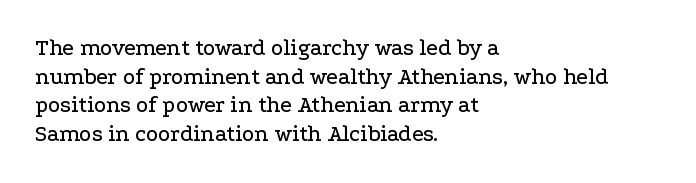
{"italic": "no", "underline": "no", "align": "left", "line_spacing": "normal", "line_spacing_ratio": 1.25, "letter_spacing": "normal", "letter_spacing_em": 0.0, "glyph_px": 23}
